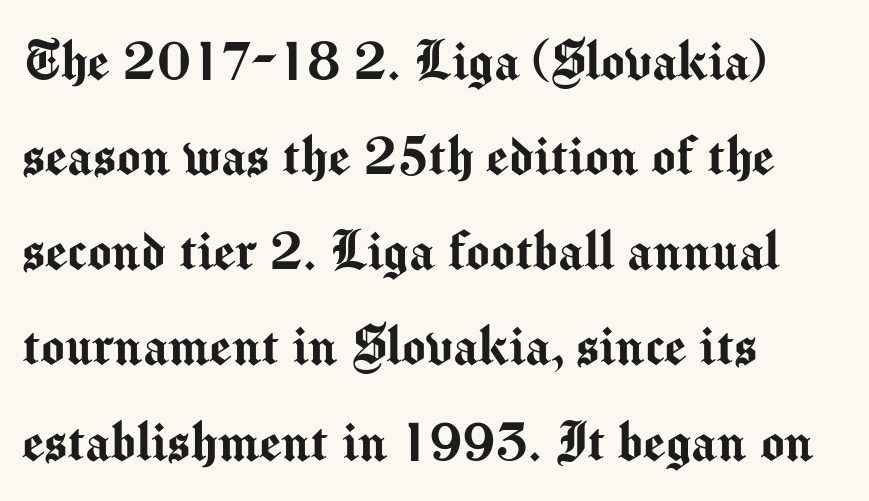
Q: Is the text italic (slanted)? A: No, it is upright.
Q: Is the typeface a serif or a sans-serif typeface? A: Sans-serif.
Q: Is the text underlined? A: No.
Q: How is the paragraph aligned? A: Left-aligned.
Q: Is the spacing between letters normal or unusually wide? A: Normal.
Q: Is the spacing between lines tight, normal or loose? A: Normal.
Q: Width (condensed, normal, or wide)? A: Normal.
Q: Stroke contrast? A: Medium.
Q: x-height? A: Medium.
Q: Monospaced? A: No.
